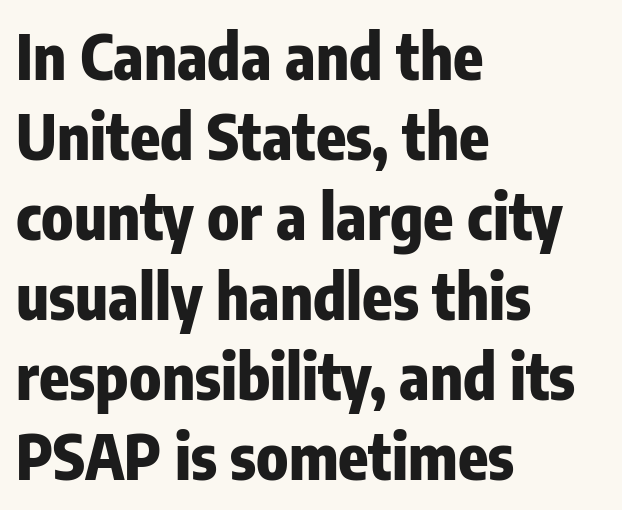
A classic flush-left, rag-right setting is used for this passage. The area under the type is left untouched. Leading matches the norm, producing a regular column. The typography opts for an upright posture over an oblique one. You can tell from the bare stems that sans-serif type was used. The letterforms sit shoulder to shoulder at normal distance.
